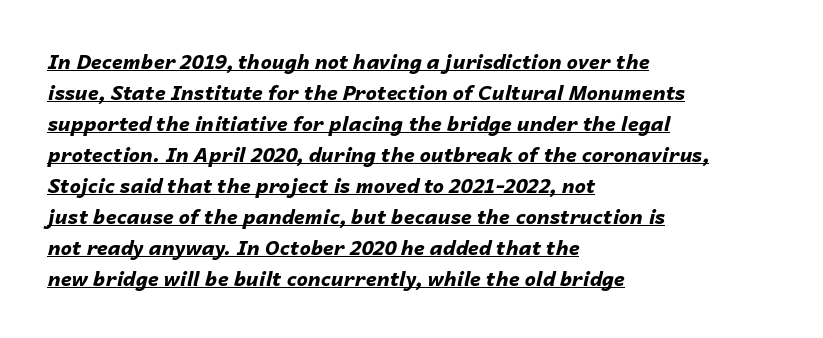
The line texture is even and compact thanks to regular tracking. Teacher's note: observe the even left margin — that is flush-left alignment. The whole block is typeset with a tilt. Summary of vertical rhythm: regular, with standard interline spacing. Pretty heavy lettering here — definitely bold.
